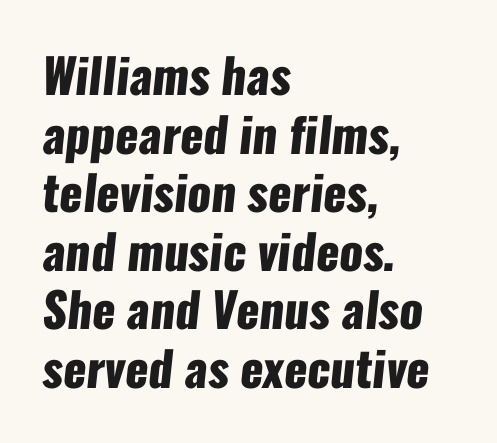
A full-strength bold gives these letters their thick strokes. Has an underline been added? It has not. Examine the stroke ends and you'll find no serifs. Spacing between characters is what you'd get straight out of the box. Short and long lines alike share a common starting point at left. The rendering uses natural spacing where letterforms have individual widths.
